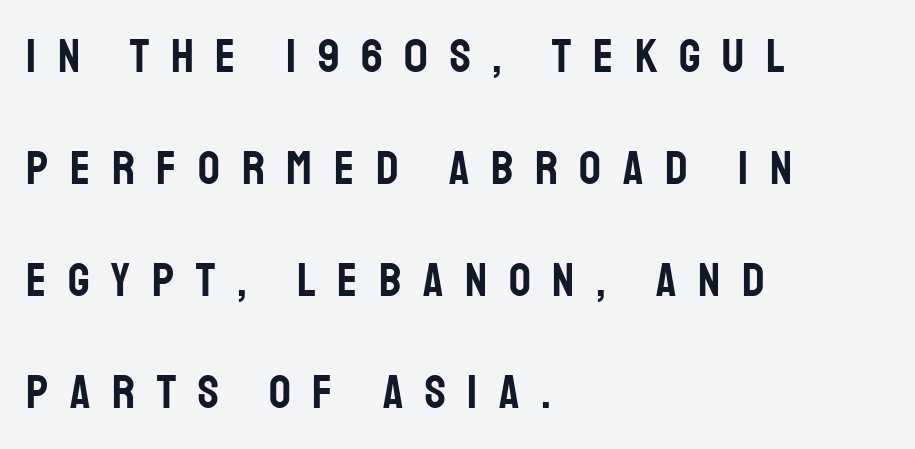
This sample is left-justified, so line endings fall wherever the words run out. You could fit nearly another row in the gap between these rows. Regarding serifs, this sample does without them. If you drew a line through each stem, it would be perfectly vertical.
